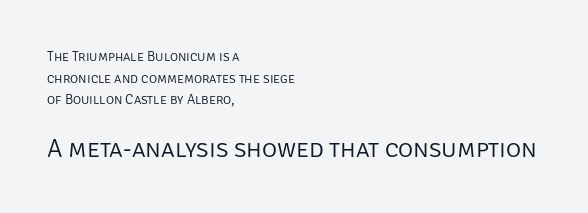
{"italic": "no", "bold": "no", "underline": "no", "align": "left", "line_spacing": "normal", "line_spacing_ratio": 1.54, "letter_spacing": "normal", "letter_spacing_em": 0.0, "larger_block": "second", "size_ratio": 1.86, "glyph_px": 26}
